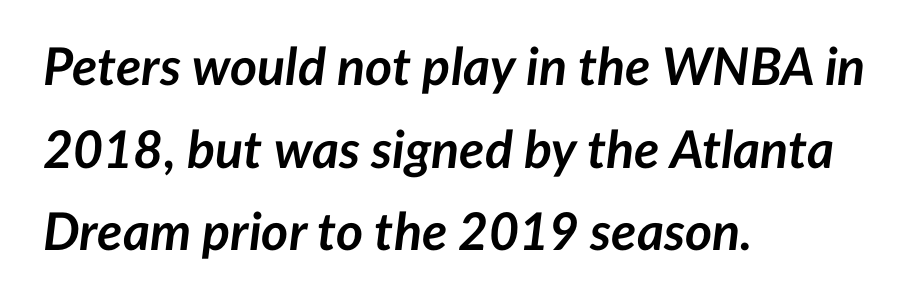
Q: Is the text bold? A: Yes.
Q: Is the text italic (slanted)? A: Yes, it leans right by about 7 degrees.
Q: Is the text underlined? A: No.
Q: How is the paragraph aligned? A: Left-aligned.
Q: Is the spacing between letters normal or unusually wide? A: Normal.
Q: Is the spacing between lines tight, normal or loose? A: Normal.
Q: Width (condensed, normal, or wide)? A: Normal.
Q: Stroke contrast? A: Low.
Q: x-height? A: Medium.
Q: Monospaced? A: No.
